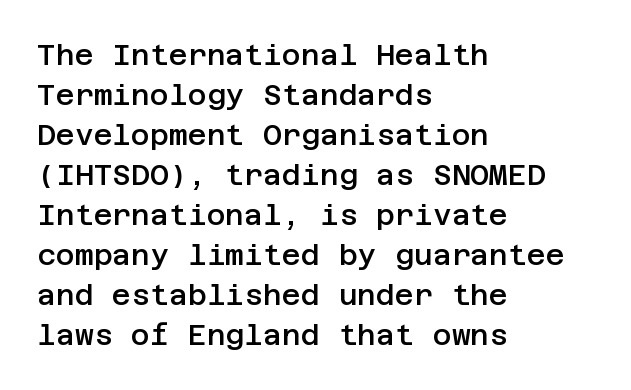
Q: Is the text bold? A: Semi-bold.
Q: Is the text italic (slanted)? A: No, it is upright.
Q: Is the typeface a serif or a sans-serif typeface? A: Sans-serif.
Q: Is the text underlined? A: No.
Q: How is the paragraph aligned? A: Left-aligned.
Q: Is the spacing between letters normal or unusually wide? A: Normal.
Q: Is the spacing between lines tight, normal or loose? A: Normal.
Q: Width (condensed, normal, or wide)? A: Normal.
Q: Stroke contrast? A: Low.
Q: x-height? A: Large.
